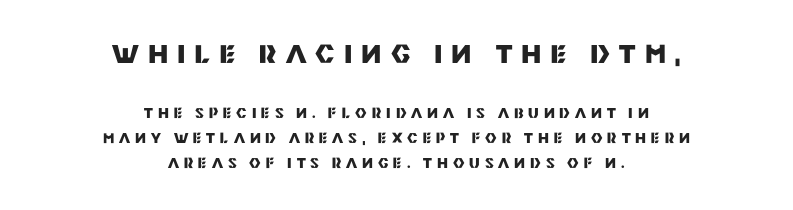
{"italic": "no", "bold": "yes", "underline": "no", "align": "center", "line_spacing_ratio": 1.79, "letter_spacing": "wide", "letter_spacing_em": 0.35, "larger_block": "first", "size_ratio": 1.86, "glyph_px": 26}
